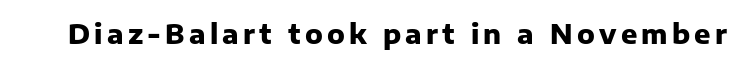
The lettering holds an erect, upright posture throughout. Check the space under the baseline: it is left empty. Does the weight exceed regular? Yes, all the way to bold.
